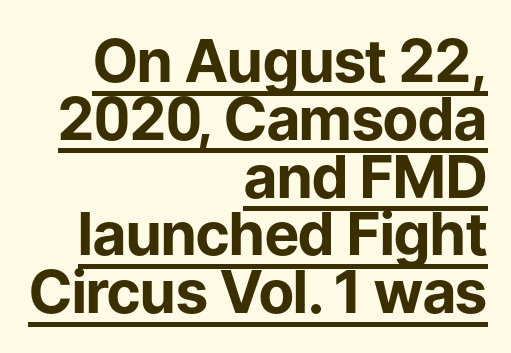
Here the designer chose a conventional face with non-uniform glyph widths. Observe the ordinary spacing: letters are neighbours, not strangers. Every row of glyphs terminates at an identical x-position on the right. What's the leading like? Squeezed, with rows nearly overlapping. What decoration does the sample have? An underline.
